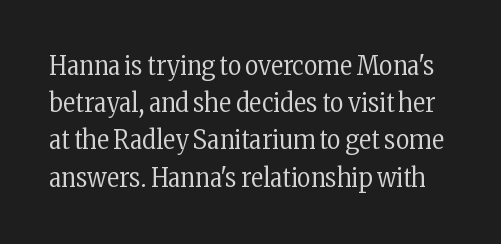
Q: Is the text bold? A: No.
Q: Is the text italic (slanted)? A: No, it is upright.
Q: Is the text underlined? A: No.
Q: Is the spacing between letters normal or unusually wide? A: Normal.
Q: Is the spacing between lines tight, normal or loose? A: Normal.
